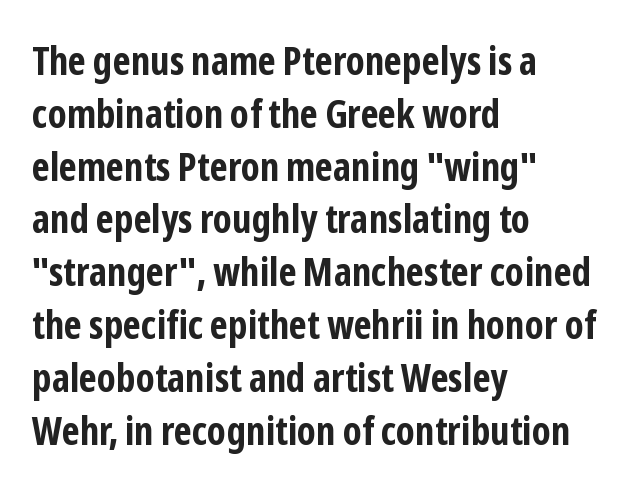
Horizontal alignment here is leftward, the default for most running prose. Check under the words: just untouched page. Default kerning and tracking; the words read as compact shapes. The letters carry no serifs — their stems end cleanly without finishing strokes. A typesetter would call this proportional, since set widths differ per character. Leading: standard.
